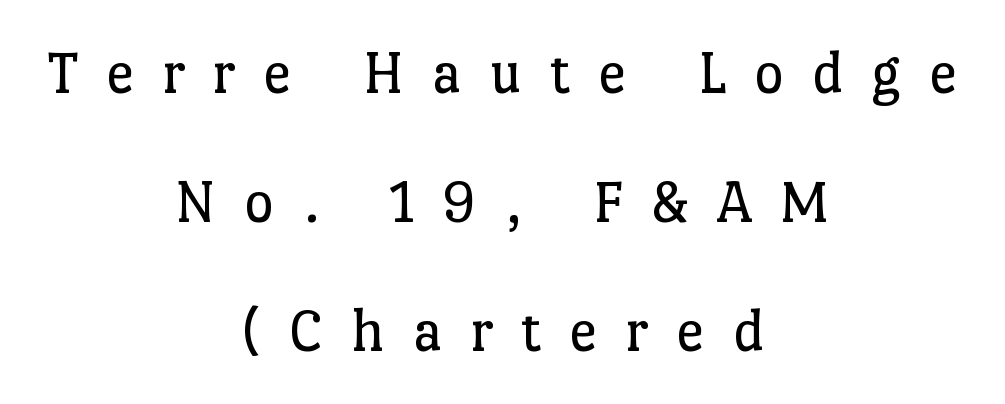
These glyphs show unthickened strokes, regular width or finer. The gap between lines stays unmarked. Interline gaps are noticeably wide in this sample. If you drew a line through each stem, it would be perfectly vertical. Here the designer chose a conventional face with non-uniform glyph widths.
